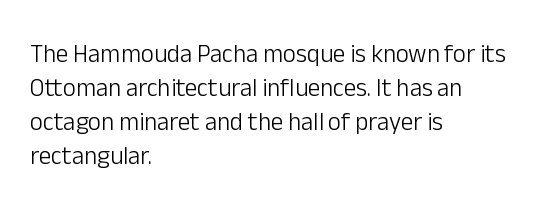
A normal amount of white space separates one row of letters from the next. Honestly, the letter spacing is just normal — you wouldn't notice it. The font's upright variant was chosen for this text. Is this a heavy cut? Hardly; it is regular or lighter. Caption: multi-line text, flush left, ragged right.
